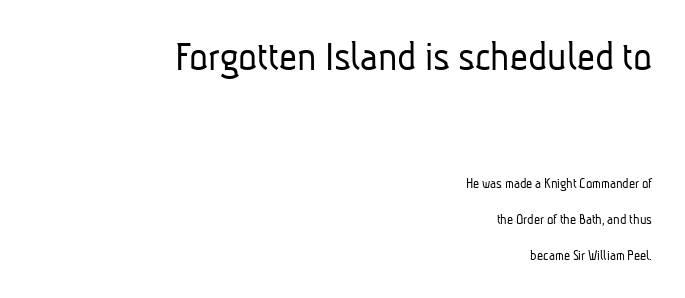
The image shows 44 px light, condensed sans-serif type; set right-aligned, loose line spacing (2.42x), normal letter spacing, not underlined; the first (top) block is 2.93x larger; low stroke contrast and a medium x-height.
